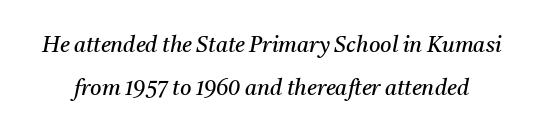
The space between consecutive lines is lavish. Letters rest on an invisible, unmarked baseline. Italic: yes, the glyphs are oblique. Each word holds together tightly as a unit, with standard inter-letter gaps. Vertical stems look standard width or narrower in stroke.
